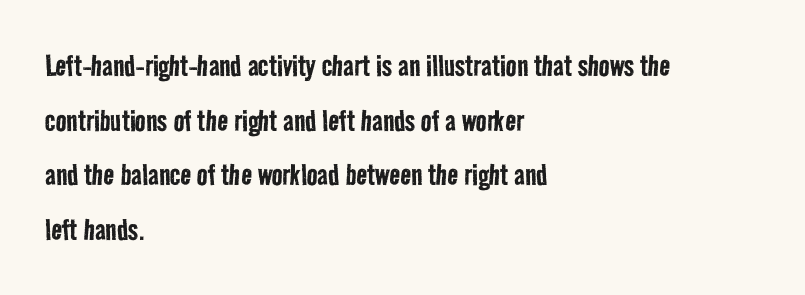
{"serif": "no", "bold": "no", "weight": "regular", "width": "condensed", "stroke_contrast": "low", "x_height": "medium", "monospaced": "no", "underline": "no", "align": "left", "line_spacing": "normal", "line_spacing_ratio": 1.52, "letter_spacing": "normal", "letter_spacing_em": 0.0, "glyph_px": 36}
